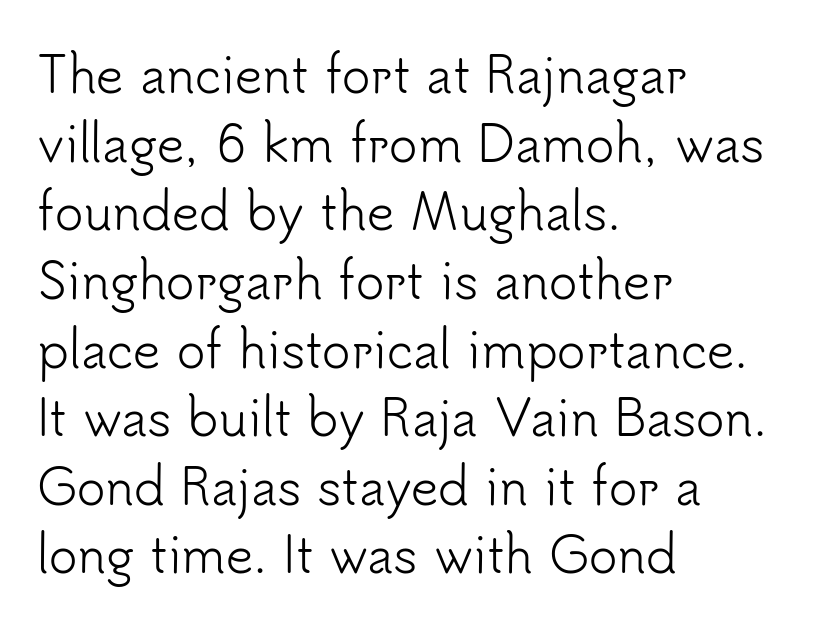
The image shows 48 px light sans-serif type, upright; set left-aligned, normal line spacing (1.43x), normal letter spacing, not underlined; low stroke contrast and a small x-height.
